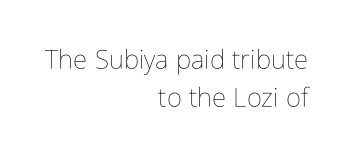
{"italic": "no", "bold": "no", "underline": "no", "align": "right", "line_spacing": "normal", "line_spacing_ratio": 1.47, "letter_spacing": "normal", "letter_spacing_em": 0.0, "glyph_px": 26}
